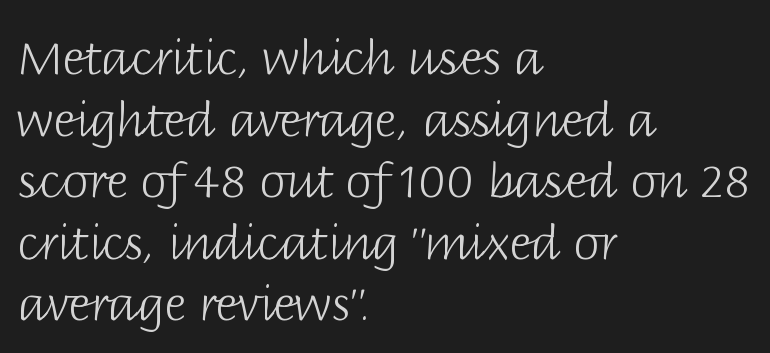
Q: Is the text bold? A: No.
Q: Is the text italic (slanted)? A: No, it is upright.
Q: Is the typeface a serif or a sans-serif typeface? A: Sans-serif.
Q: Is the text underlined? A: No.
Q: How is the paragraph aligned? A: Left-aligned.
Q: Is the spacing between letters normal or unusually wide? A: Normal.
Q: Is the spacing between lines tight, normal or loose? A: Normal.
Q: Width (condensed, normal, or wide)? A: Normal.
Q: Stroke contrast? A: Low.
Q: x-height? A: Large.
Q: Monospaced? A: No.
